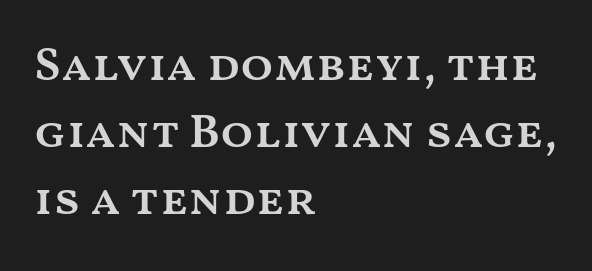
Which margin do the lines hug? The left one — the right edge is uneven. Compared with typical paragraphs, the rows here are spaced about the same. Heft: intermediate — a semibold. Proportional: the letters do not fall into vertical columns. Tracking here is standard; glyphs follow each other at the usual distance. This sample uses an upright cut, with every glyph sitting square on the baseline.
